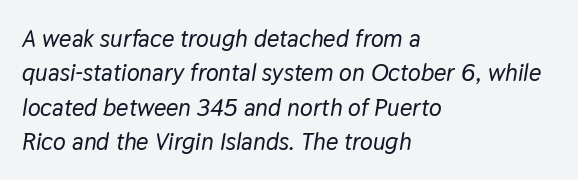
{"italic": "yes", "lean": "right", "slant_degrees": 9, "underline": "no", "align": "left", "line_spacing": "normal", "line_spacing_ratio": 1.43, "letter_spacing": "normal", "letter_spacing_em": 0.0, "glyph_px": 24}
